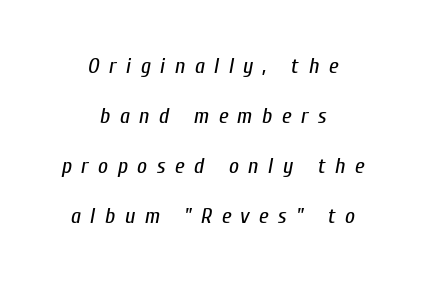
Is the type heavy? It reads as light-to-regular instead. This sample uses expanded letter spacing, leaving extra air between glyphs. Visually the block forms a symmetrical silhouette, jagged on both flanks. Honestly, the rows look like they've been pulled way apart.
